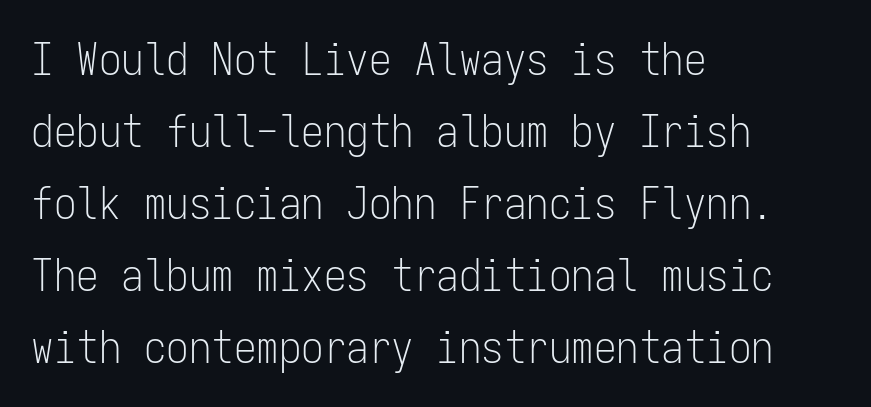
Q: Is the text bold? A: No.
Q: Is the text italic (slanted)? A: No, it is upright.
Q: Is the typeface a serif or a sans-serif typeface? A: Sans-serif.
Q: Is the text underlined? A: No.
Q: How is the paragraph aligned? A: Left-aligned.
Q: Is the spacing between letters normal or unusually wide? A: Normal.
Q: Is the spacing between lines tight, normal or loose? A: Normal.
Q: Width (condensed, normal, or wide)? A: Condensed.
Q: Stroke contrast? A: Low.
Q: x-height? A: Medium.
Q: Monospaced? A: Yes.
